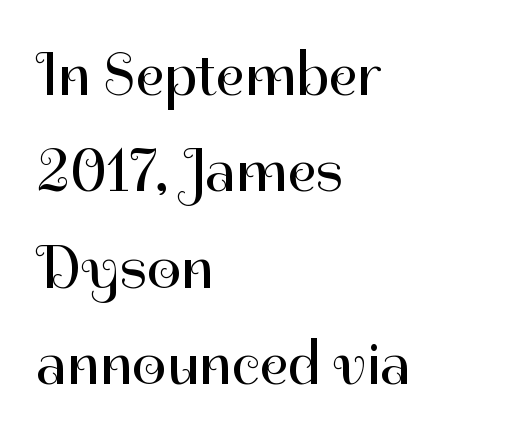
Q: Is the text bold? A: No.
Q: Is the text italic (slanted)? A: No, it is upright.
Q: Is the typeface a serif or a sans-serif typeface? A: Sans-serif.
Q: Is the text underlined? A: No.
Q: How is the paragraph aligned? A: Left-aligned.
Q: Is the spacing between letters normal or unusually wide? A: Normal.
Q: Is the spacing between lines tight, normal or loose? A: Normal.
Q: Width (condensed, normal, or wide)? A: Normal.
Q: Stroke contrast? A: High.
Q: x-height? A: Medium.
Q: Monospaced? A: No.
